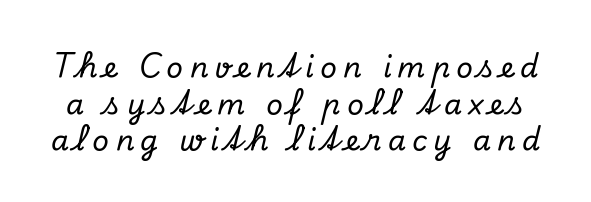
The image shows 29 px serif type, italic (leaning right); set normal line spacing (1.26x), unusually wide letter spacing (+0.21 em), not underlined; low stroke contrast and a small x-height.
